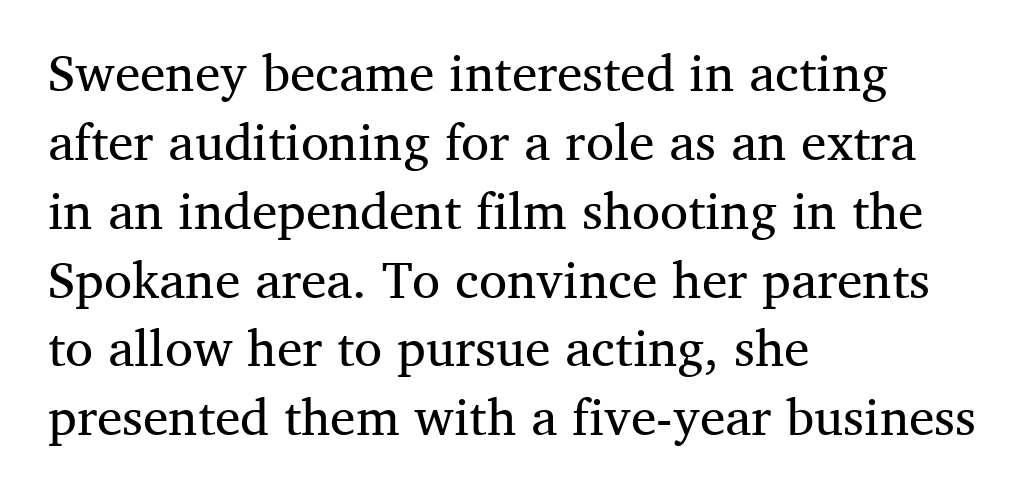
The image shows 51 px regular-weight serif type, upright; set left-aligned, normal line spacing (1.35x), normal letter spacing, not underlined; medium stroke contrast and a medium x-height.
